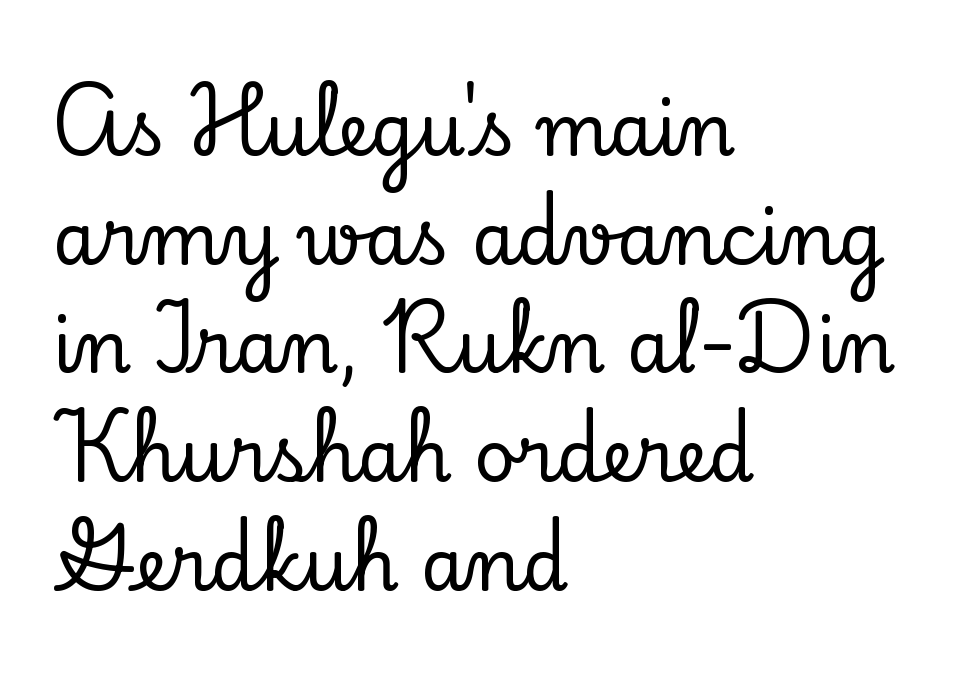
Q: Is the text italic (slanted)? A: No, it is upright.
Q: Is the typeface a serif or a sans-serif typeface? A: Serif.
Q: Is the text underlined? A: No.
Q: How is the paragraph aligned? A: Left-aligned.
Q: Is the spacing between letters normal or unusually wide? A: Normal.
Q: Is the spacing between lines tight, normal or loose? A: Normal.
Q: Width (condensed, normal, or wide)? A: Normal.
Q: Stroke contrast? A: Low.
Q: x-height? A: Small.
Q: Monospaced? A: No.
